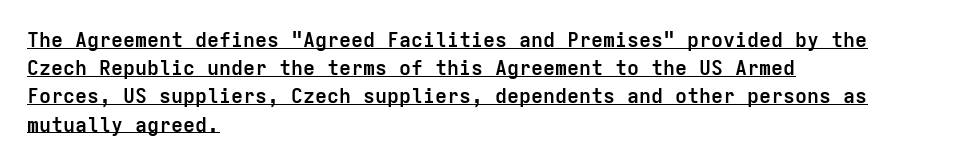
Q: Is the text bold? A: Yes.
Q: Is the text italic (slanted)? A: No, it is upright.
Q: Is the text underlined? A: Yes.
Q: How is the paragraph aligned? A: Left-aligned.
Q: Is the spacing between letters normal or unusually wide? A: Normal.
Q: Is the spacing between lines tight, normal or loose? A: Normal.
